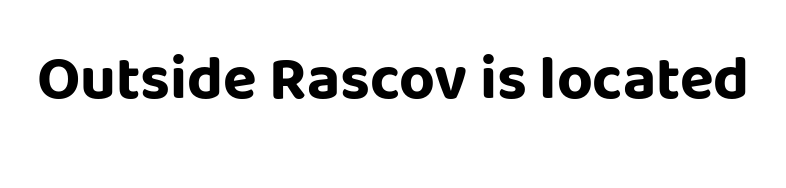
The image shows 62 px bold sans-serif type, upright; set normal letter spacing, not underlined; low stroke contrast and a large x-height.
